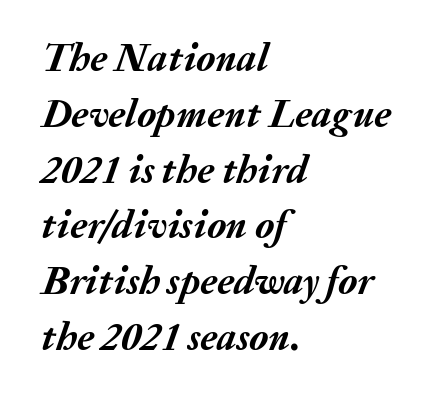
Alignment: flush left. Notice how thick the strokes are: this is what a full bold looks like. The axis of the letterforms is tilted away from vertical. The passage shown is not underscored anywhere. Spacing between characters is what you'd get straight out of the box. Is this a fixed-width face? No — the glyphs have proportional, varying widths.
